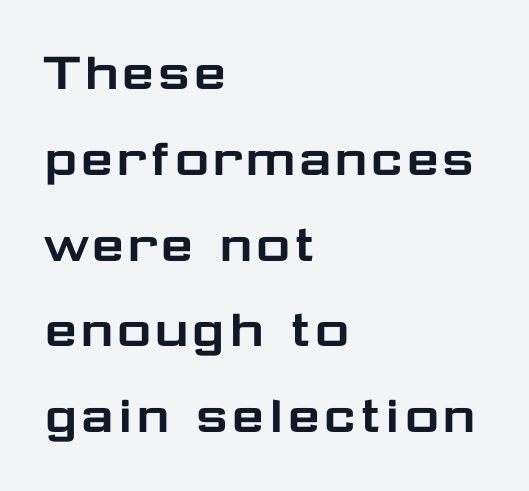
{"serif": "no", "italic": "no", "width": "wide", "stroke_contrast": "low", "x_height": "medium", "monospaced": "no", "underline": "no", "align": "left", "line_spacing": "normal", "line_spacing_ratio": 1.43, "letter_spacing": "normal", "letter_spacing_em": 0.0, "glyph_px": 60}
